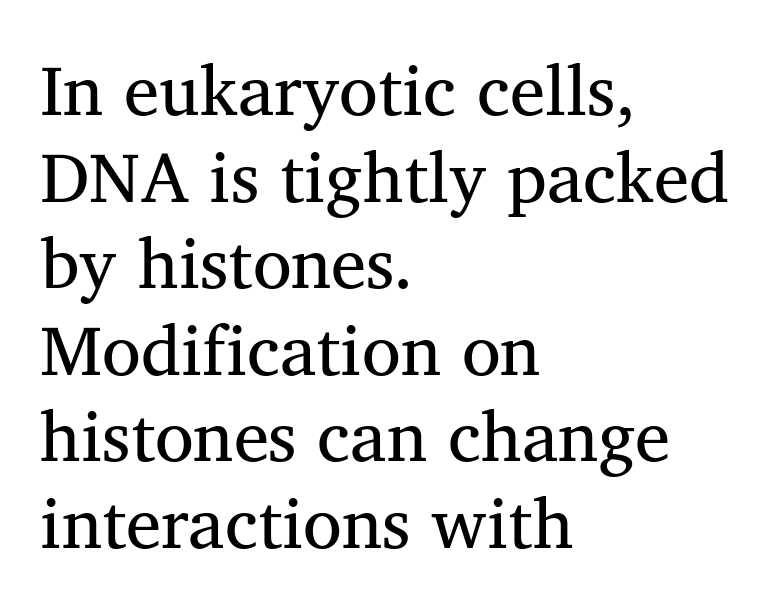
The image shows 71 px serif type; set left-aligned, line spacing 1.22x, normal letter spacing, not underlined; medium stroke contrast and a medium x-height.
